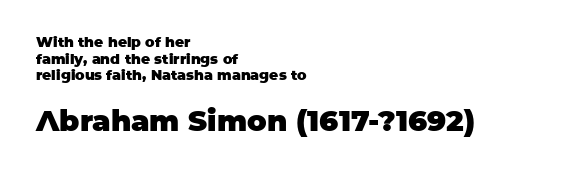
The image shows 29 px heavy sans-serif type, upright; set left-aligned, line spacing 1.18x, normal letter spacing, not underlined; the second (bottom) block is 2.07x larger; low stroke contrast and a large x-height.
